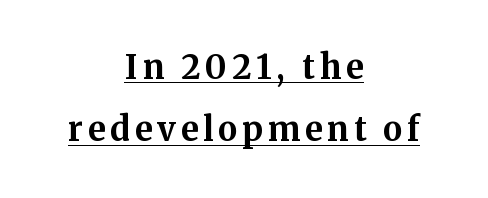
Yep, those are serifs on the letters. You could not count columns in this text — the font is proportionally spaced. Students, this is bold: see how much ink each stroke carries. Beneath each row of characters lies a ruled line. The specimen reads as upright at a glance. The setting favours the middle, as headings and verse often do.
